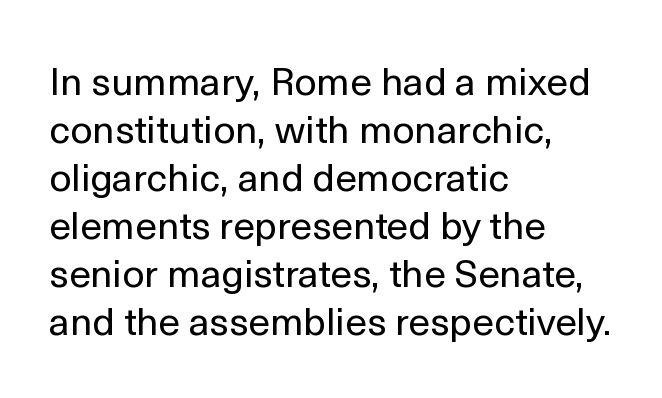
In terms of letterform style, serifs are entirely absent. Every stem runs plumb, perpendicular to the baseline. Casual observation: everything's shoved over to the left. Proportional: the letters do not fall into vertical columns. Honestly, the letter spacing is just normal — you wouldn't notice it.
